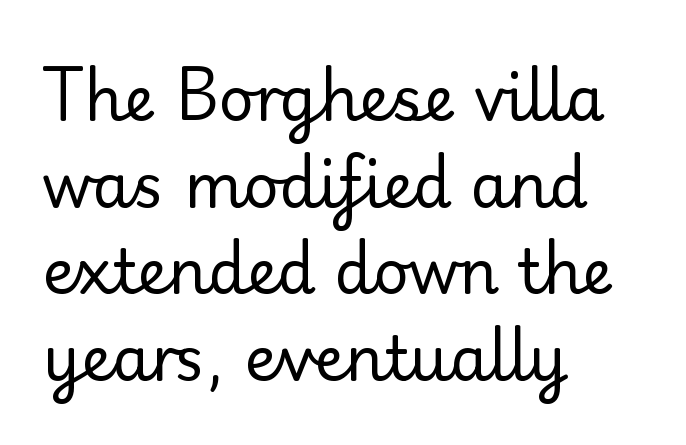
Q: Is the text bold? A: No.
Q: Is the text italic (slanted)? A: No, it is upright.
Q: Is the typeface a serif or a sans-serif typeface? A: Sans-serif.
Q: Is the text underlined? A: No.
Q: How is the paragraph aligned? A: Left-aligned.
Q: Is the spacing between letters normal or unusually wide? A: Normal.
Q: Is the spacing between lines tight, normal or loose? A: Normal.
Q: Width (condensed, normal, or wide)? A: Normal.
Q: Stroke contrast? A: Low.
Q: x-height? A: Small.
Q: Monospaced? A: No.
